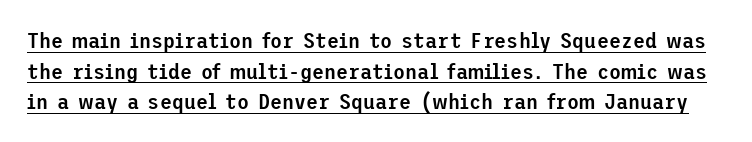
The image shows 22 px text type, upright; set normal line spacing (1.39x), normal letter spacing, underlined.
